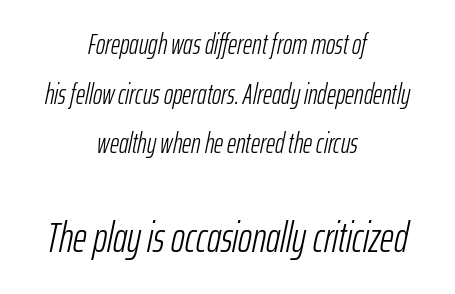
The face used here is proportionally spaced, like ordinary book or web type. This rendering features lettering with no underline. No heavy texture on the line: the type isn't bold. You can tell it's italic because the verticals aren't actually vertical.
